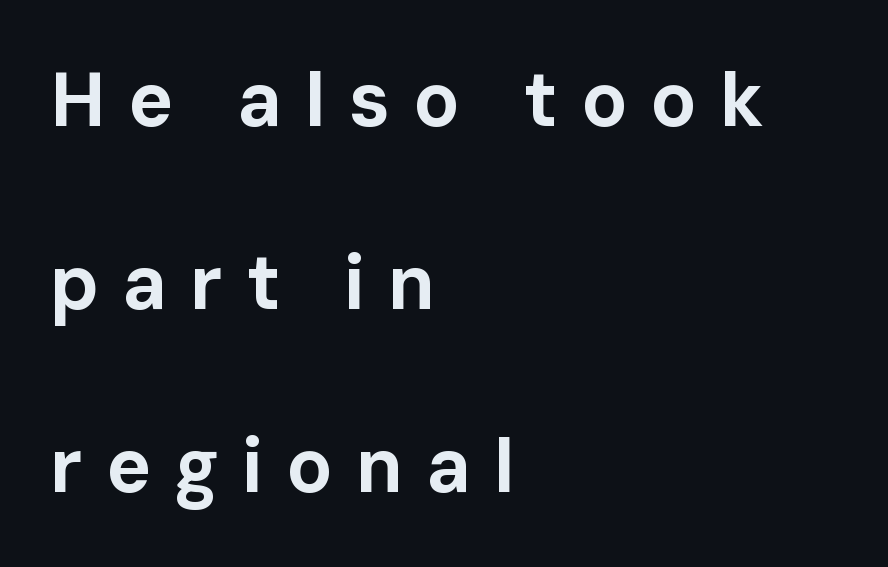
Q: Is the text bold? A: Yes.
Q: Is the text italic (slanted)? A: No, it is upright.
Q: Is the typeface a serif or a sans-serif typeface? A: Sans-serif.
Q: Is the text underlined? A: No.
Q: How is the paragraph aligned? A: Left-aligned.
Q: Is the spacing between letters normal or unusually wide? A: Unusually wide.
Q: Is the spacing between lines tight, normal or loose? A: Loose.
Q: Width (condensed, normal, or wide)? A: Normal.
Q: Stroke contrast? A: Low.
Q: x-height? A: Medium.
Q: Monospaced? A: No.
